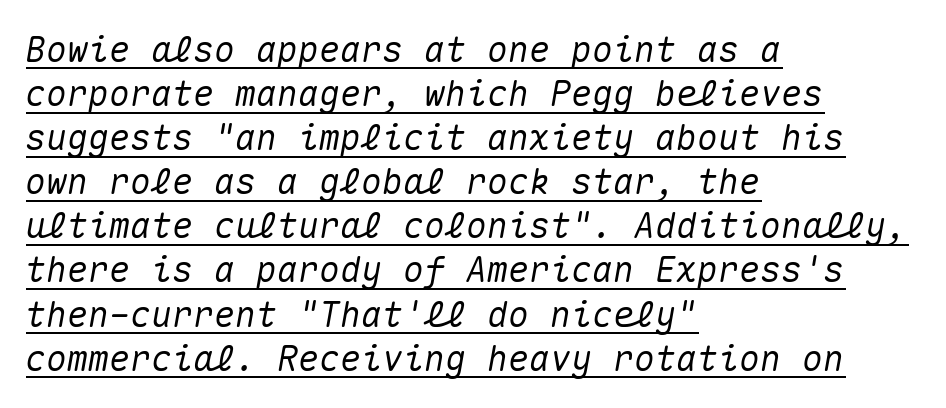
{"italic": "yes", "lean": "right", "slant_degrees": 10, "width": "normal", "stroke_contrast": "medium", "x_height": "medium", "monospaced": "yes", "underline": "yes", "align": "left", "line_spacing": "normal", "line_spacing_ratio": 1.26, "letter_spacing": "normal", "letter_spacing_em": 0.0, "glyph_px": 35}
